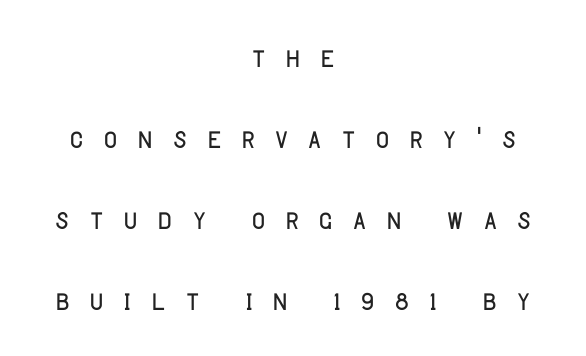
The image shows 37 px light sans-serif type, upright; set centered, loose line spacing (2.19x), unusually wide letter spacing (+0.46 em), not underlined; low stroke contrast and a large x-height.
